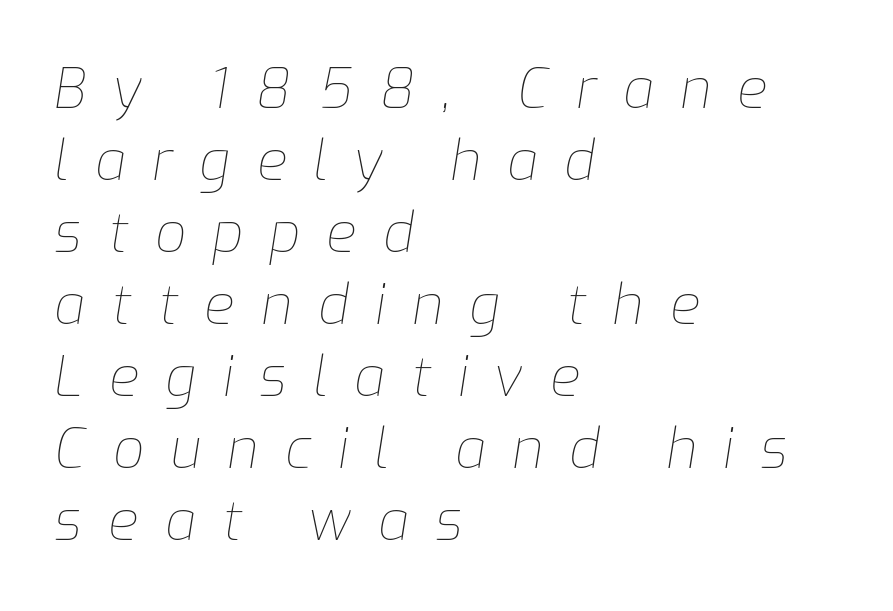
{"italic": "yes", "lean": "right", "slant_degrees": 9, "bold": "no", "weight": "thin", "width": "normal", "stroke_contrast": "low", "x_height": "medium", "monospaced": "no", "underline": "no", "align": "left", "line_spacing": "normal", "line_spacing_ratio": 1.31, "letter_spacing": "wide", "letter_spacing_em": 0.48, "glyph_px": 55}
